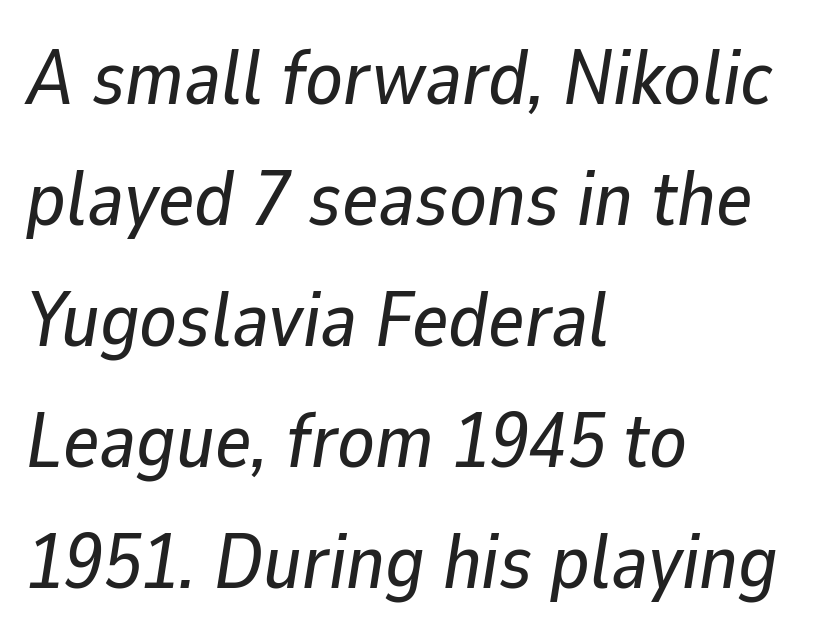
The image shows 77 px text type, italic (leaning right); set left-aligned, normal line spacing (1.57x), normal letter spacing, not underlined; low stroke contrast and a medium x-height.
